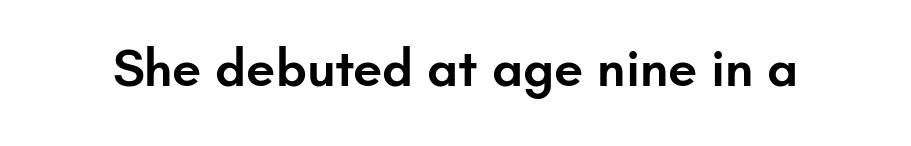
Q: Is the text bold? A: Semi-bold.
Q: Is the text italic (slanted)? A: No, it is upright.
Q: Is the typeface a serif or a sans-serif typeface? A: Sans-serif.
Q: Is the text underlined? A: No.
Q: Is the spacing between letters normal or unusually wide? A: Normal.
Q: Width (condensed, normal, or wide)? A: Normal.
Q: Stroke contrast? A: Low.
Q: x-height? A: Small.
Q: Monospaced? A: No.
